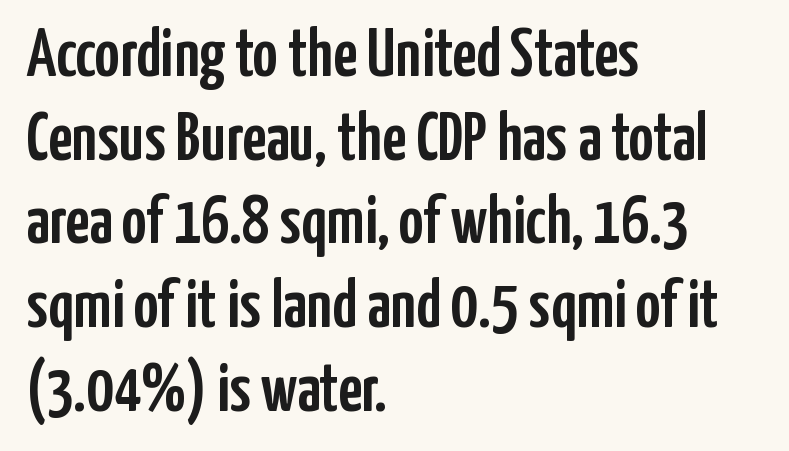
Nobody drew a line under any word here. The setting favours the left margin, as ordinary paragraphs usually do. No feet cap the strokes, marking this as sans-serif type. Tall strokes in this sample are plumb rather than angled. Standard letterfit; no display-style spreading of the glyphs. Spacing verdict: proportional, widths tailored to each character.
